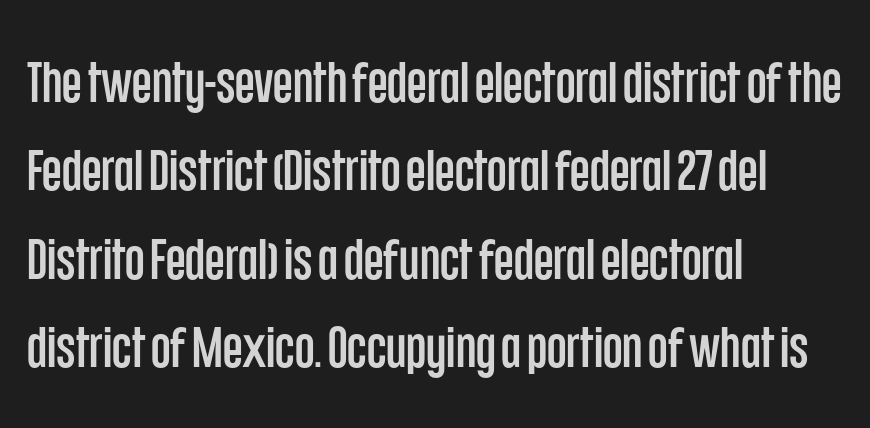
{"serif": "no", "italic": "no", "width": "condensed", "stroke_contrast": "low", "x_height": "large", "monospaced": "no", "underline": "no", "align": "left", "line_spacing": "normal", "line_spacing_ratio": 1.55, "letter_spacing": "normal", "letter_spacing_em": 0.0, "glyph_px": 57}
